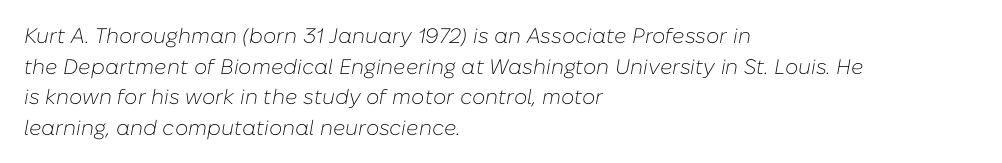
If you drew a ruler down the left edge, every line would touch it. Standard letterfit; no display-style spreading of the glyphs. The passage shown is not underscored anywhere. The lines sit at an ordinary, default distance from one another. Yep, that's italic — everything's leaning. Unbolded letterforms with no extra heft.
